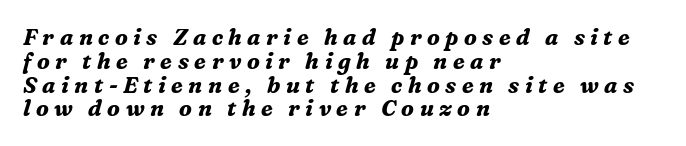
Q: Is the text bold? A: Yes.
Q: Is the text italic (slanted)? A: Yes, it leans right by about 16 degrees.
Q: Is the text underlined? A: No.
Q: How is the paragraph aligned? A: Left-aligned.
Q: Is the spacing between letters normal or unusually wide? A: Unusually wide.
Q: Is the spacing between lines tight, normal or loose? A: Tight.
